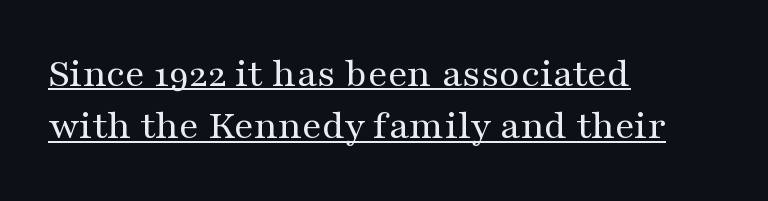
The image shows 42 px regular-weight, wide serif type, upright; set left-aligned, normal line spacing (1.25x), normal letter spacing, underlined; medium stroke contrast and a medium x-height.
